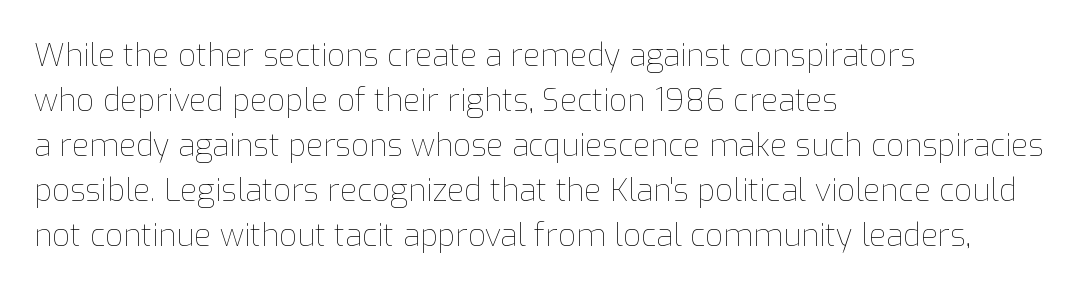
The image shows 31 px thin type, upright; set left-aligned, normal line spacing (1.45x), normal letter spacing, not underlined; low stroke contrast and a medium x-height.
